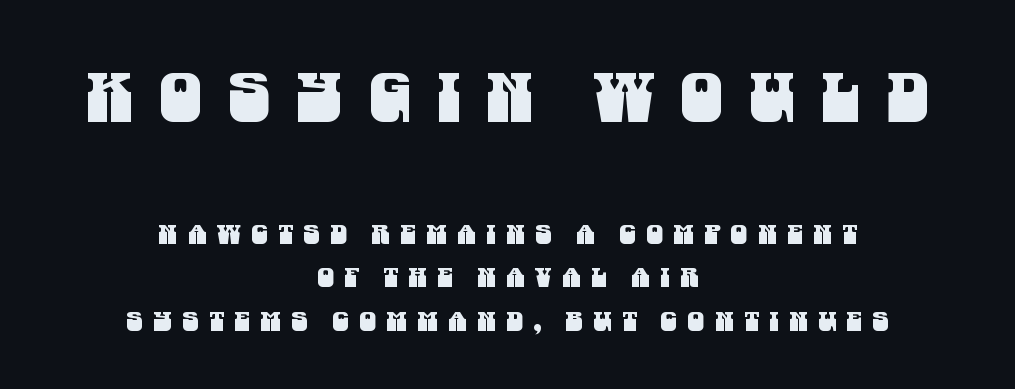
The text block is weighted toward neither margin, spreading evenly from the middle. Rows of type keep a routine distance in the vertical direction. Between one letter and the next there's a generous, obvious gap. I'd call this a sans setting — the letters go barefoot. The designer gave the opening block more size than the closing block. The passage shown is not underscored anywhere.
